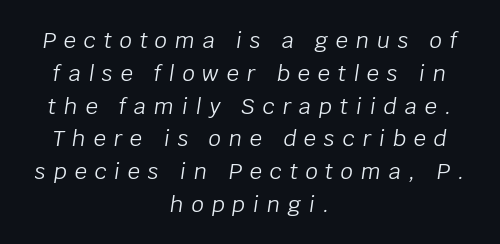
Q: Is the text bold? A: No.
Q: Is the text italic (slanted)? A: Yes, it leans right by about 8 degrees.
Q: Is the text underlined? A: No.
Q: How is the paragraph aligned? A: Centered.
Q: Is the spacing between letters normal or unusually wide? A: Unusually wide.
Q: Is the spacing between lines tight, normal or loose? A: Normal.
